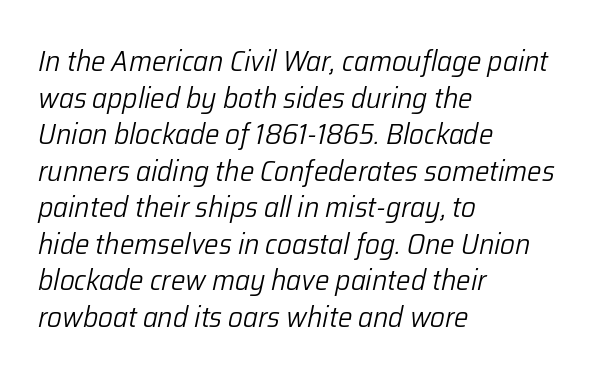
The image shows 29 px light type, italic (leaning right); set left-aligned, normal line spacing (1.26x), normal letter spacing, not underlined; low stroke contrast and a medium x-height.
